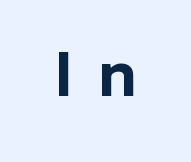
The image shows 59 px bold sans-serif type, upright; set unusually wide letter spacing (+0.47 em), not underlined; low stroke contrast and a medium x-height.
